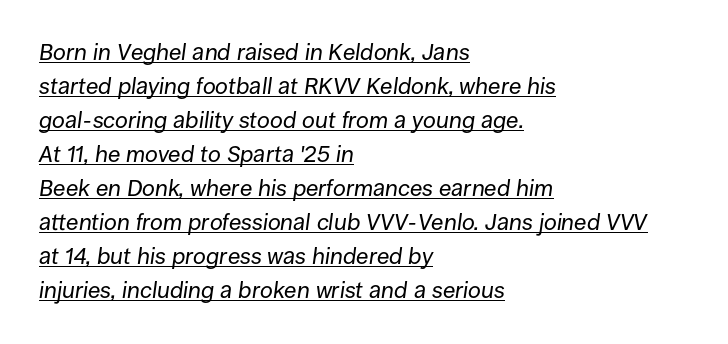
The image shows 23 px text type, italic (leaning right); set left-aligned, normal line spacing (1.48x), normal letter spacing, underlined.
